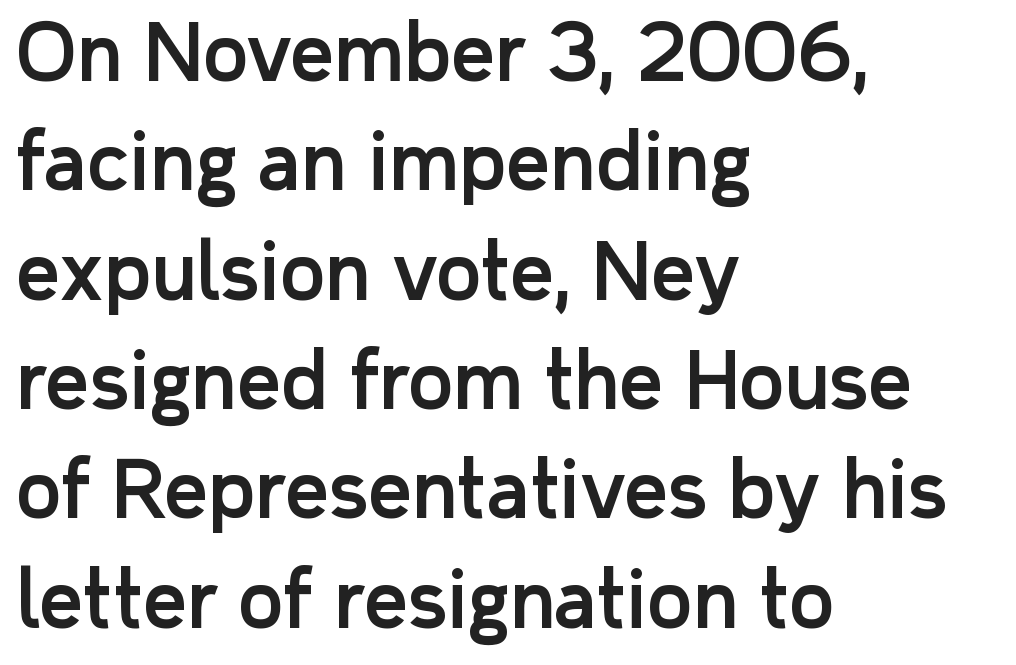
Underlining? Definitely not there. Varying glyph widths throughout — classic text-font behaviour. The leading is moderate, giving the passage an even texture. This rendering leaves character spacing at its baseline value. Is the block centered? No — it sits flush against the left margin.
